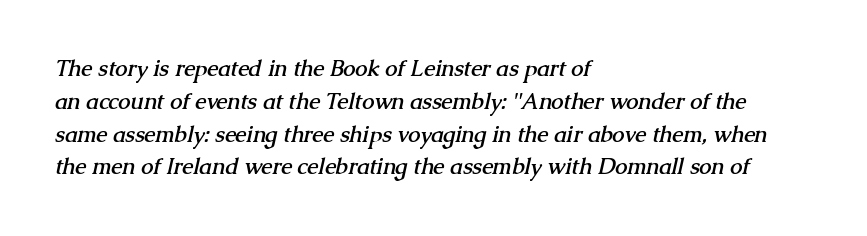
The horizontal fit of the characters is conventional and even. Every row of glyphs begins at an identical x-position on the left. Descenders are the only things crossing below the line. The leading is moderate, giving the passage an even texture. Heavy-handed strokes throughout: this text is bold.
